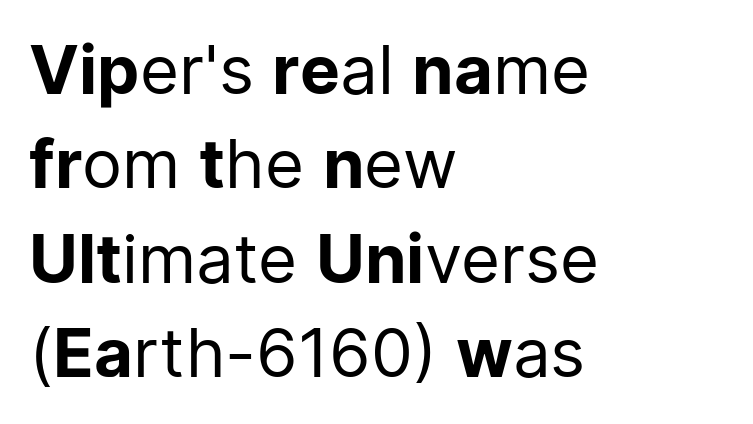
Q: Is the text bold? A: No.
Q: Is the text italic (slanted)? A: No, it is upright.
Q: Is the typeface a serif or a sans-serif typeface? A: Sans-serif.
Q: Is the text underlined? A: No.
Q: How is the paragraph aligned? A: Left-aligned.
Q: Is the spacing between letters normal or unusually wide? A: Normal.
Q: Is the spacing between lines tight, normal or loose? A: Normal.
Q: Width (condensed, normal, or wide)? A: Normal.
Q: Stroke contrast? A: Low.
Q: x-height? A: Medium.
Q: Monospaced? A: No.
